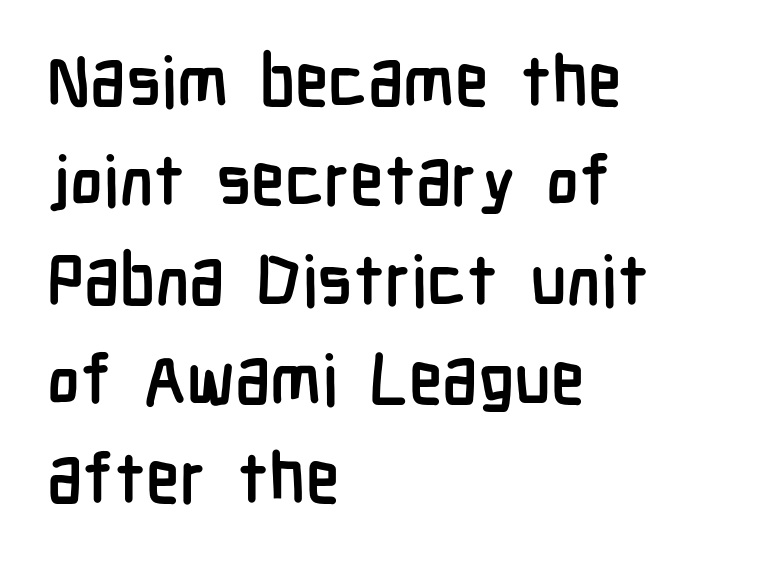
Compared with an ordinary text face, these strokes are far heavier — a full bold. The lettering holds an erect, upright posture throughout. The lines in this sample share a left origin and differ only in where they stop. Regarding serifs, this sample does without them.
